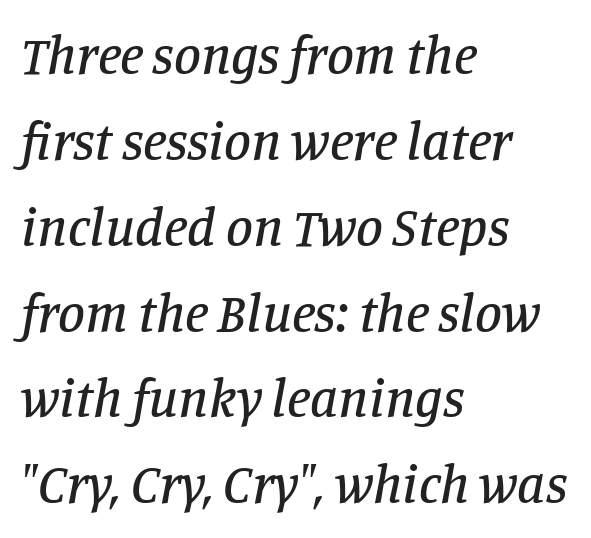
The image shows 54 px serif type, italic (leaning right); set left-aligned, normal line spacing (1.59x), normal letter spacing, not underlined; low stroke contrast and a large x-height.
